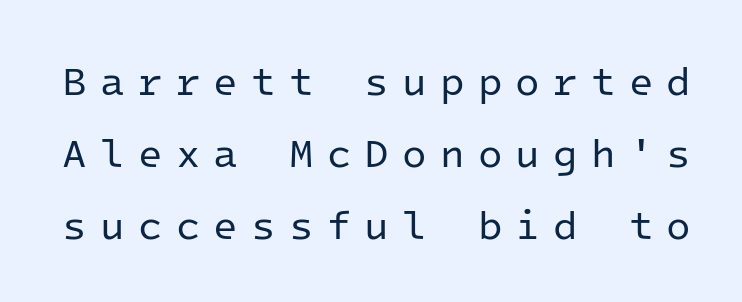
{"serif": "no", "italic": "no", "bold": "no", "weight": "regular", "width": "normal", "stroke_contrast": "low", "x_height": "medium", "monospaced": "yes", "underline": "no", "line_spacing_ratio": 1.8, "letter_spacing": "wide", "letter_spacing_em": 0.33, "glyph_px": 40}
